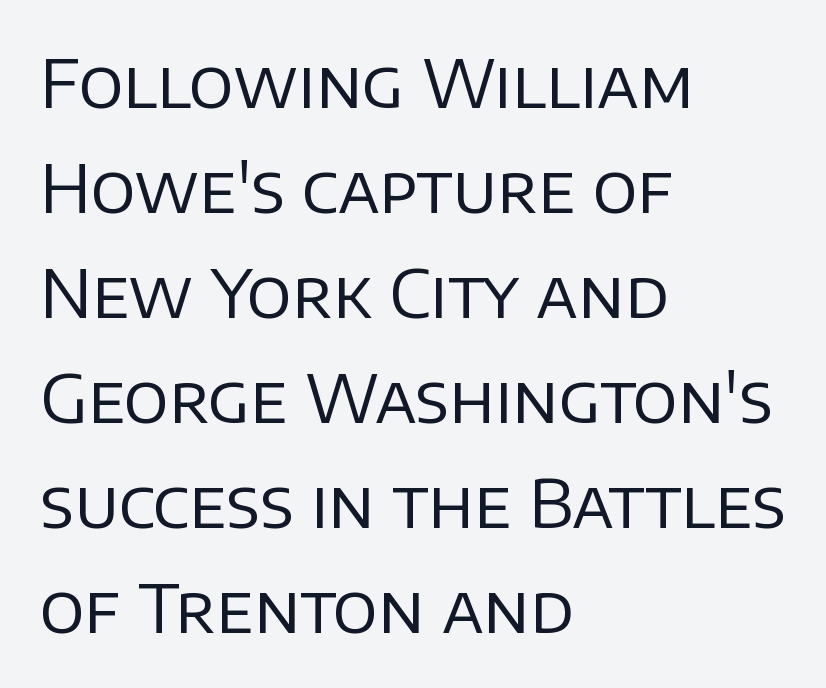
Q: Is the text bold? A: No.
Q: Is the text italic (slanted)? A: No, it is upright.
Q: Is the typeface a serif or a sans-serif typeface? A: Sans-serif.
Q: Is the text underlined? A: No.
Q: How is the paragraph aligned? A: Left-aligned.
Q: Is the spacing between letters normal or unusually wide? A: Normal.
Q: Is the spacing between lines tight, normal or loose? A: Normal.
Q: Width (condensed, normal, or wide)? A: Normal.
Q: Stroke contrast? A: Low.
Q: x-height? A: Large.
Q: Monospaced? A: No.
